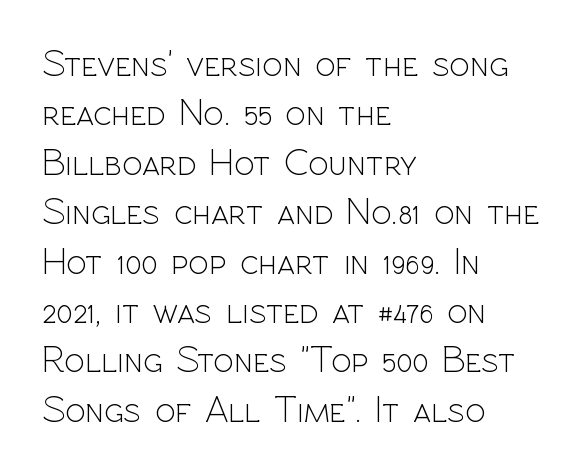
Regarding serifs, this sample does without them. Summary of vertical rhythm: regular, with standard interline spacing. A typesetter would call this zero additional tracking. All the whitespace from short lines collects on the right. Rule under the text: the space is simply empty. The face looks like a standard text weight, possibly lighter.
